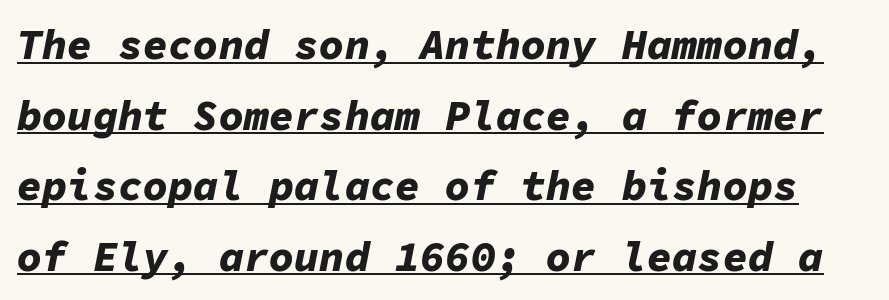
Q: Is the text bold? A: Yes.
Q: Is the text italic (slanted)? A: Yes, it leans right by about 11 degrees.
Q: Is the text underlined? A: Yes.
Q: Is the spacing between letters normal or unusually wide? A: Normal.
Q: Is the spacing between lines tight, normal or loose? A: Normal.
Q: Width (condensed, normal, or wide)? A: Normal.
Q: Stroke contrast? A: Low.
Q: x-height? A: Medium.
Q: Monospaced? A: Yes.
